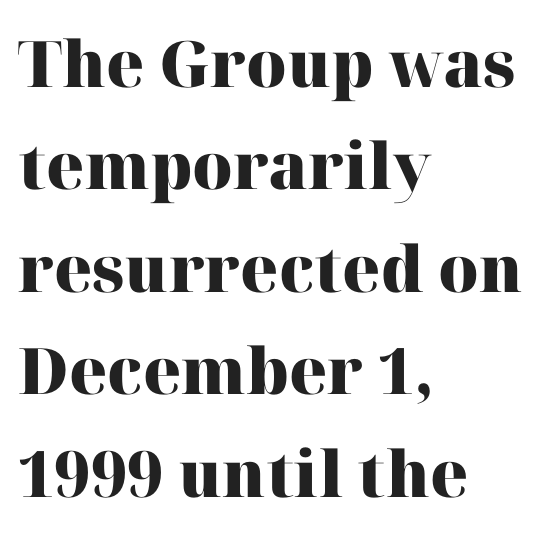
Each letter keeps its own natural width here, so spacing adapts to shape. A typesetter would call this zero additional tracking. Is there much room between lines? A standard amount, neither cramped nor airy. Is the block centered? No — it sits flush against the left margin. A dark, heavy texture on the line: the type is bold.
